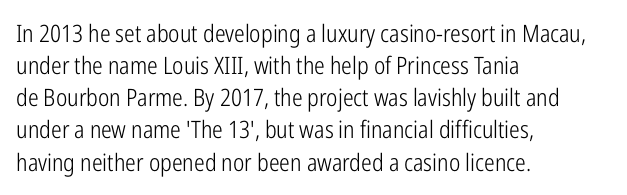
The image shows 24 px text type, upright; set left-aligned, normal line spacing (1.34x), normal letter spacing, not underlined.
